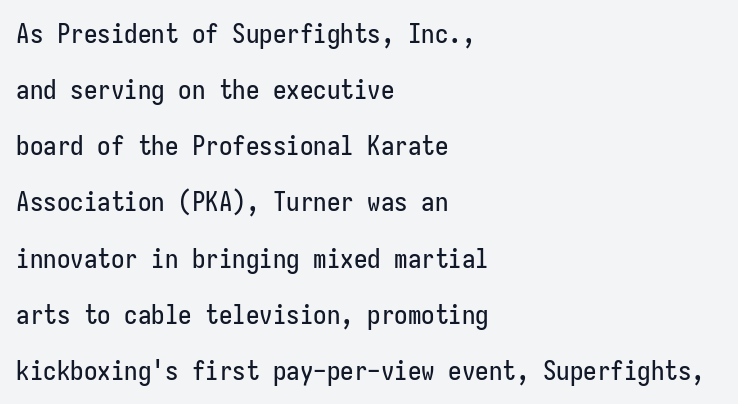
The image shows 27 px text type, upright; set left-aligned, loose line spacing (2.08x), normal letter spacing, not underlined.
